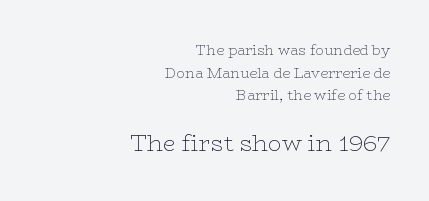
Upright lettering throughout. Stroke thickness stays within the range of a standard reading face or lighter. In CSS terms this would be text-align: right. Any mark beneath the type? The region is blank. Scale increases going downward across the two blocks.
